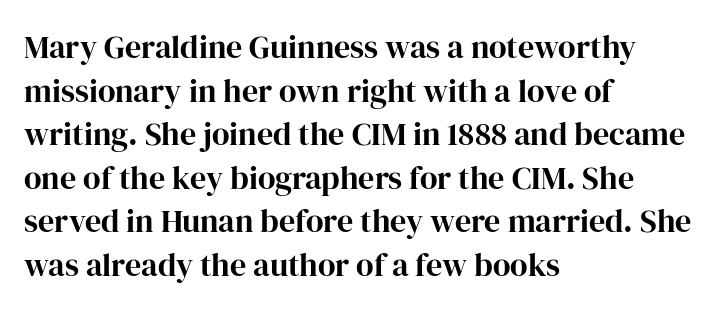
The strip under each line holds only bare page. Think of a printed novel: that variable character pitch is what you see here. Notice how descenders clear the ascenders below comfortably — that's standard leading. The setting favours the left margin, as ordinary paragraphs usually do. This rendering employs a face with finishing strokes, i.e., a serif.
